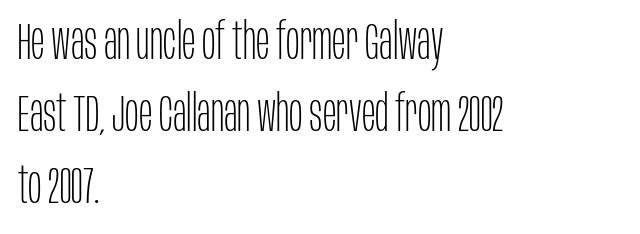
The glyphs are unaccompanied by any horizontal stroke below them. The ragged edge is on the right, which tells us the setting is flush left. The typeface has the unassuming heft of standard copy or less. How are the letters spaced? Ordinarily, with no added tracking. Nothing sits at the stroke ends, so this counts as sans-serif.
